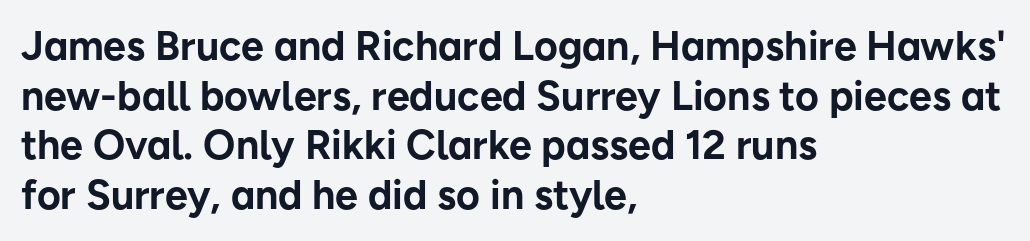
{"serif": "no", "italic": "no", "bold": "yes", "weight": "bold", "width": "normal", "stroke_contrast": "low", "x_height": "medium", "monospaced": "no", "underline": "no", "align": "left", "line_spacing_ratio": 1.21, "letter_spacing": "normal", "letter_spacing_em": 0.0, "glyph_px": 41}
